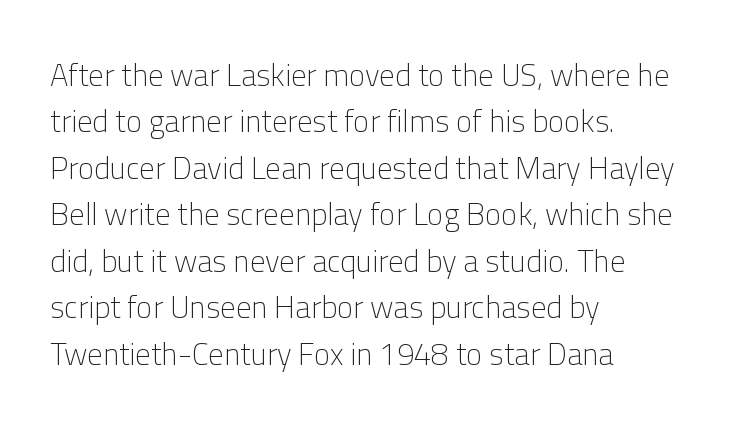
Honestly, the row spacing looks completely unremarkable. Just letters on the line, the space beneath them empty. These lines are composed in type without serifs. Every character sits straight up, as roman type does. Layout note: lines flush left. On a weight scale, this lands at 450 or below.
